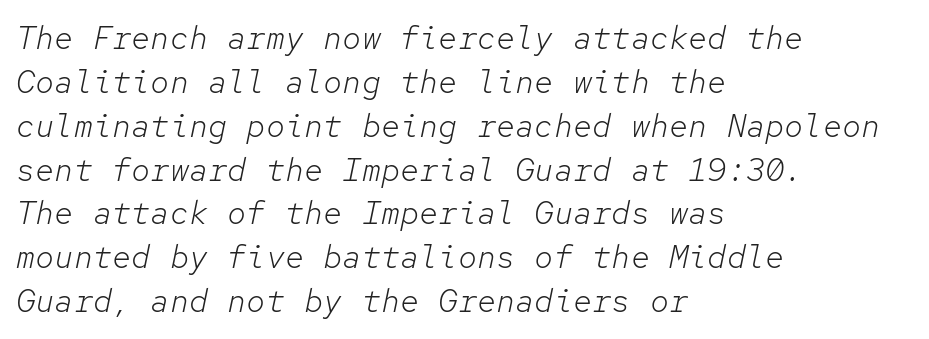
This rendering uses left alignment, leaving the right contour irregular. Regarding leading, the lines here are spaced in the standard way. You could count columns in this text — the font is strictly monospaced. Nobody drew a line under any word here.
